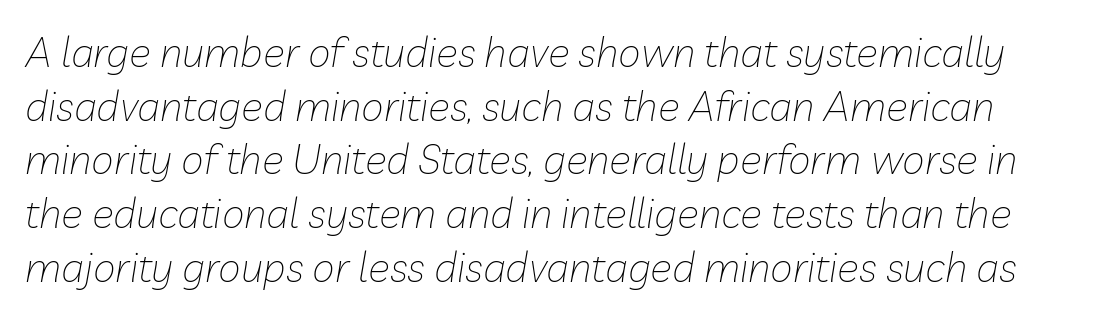
The image shows 41 px thin type, italic (leaning right); set normal line spacing (1.31x), normal letter spacing, not underlined; low stroke contrast and a medium x-height.
